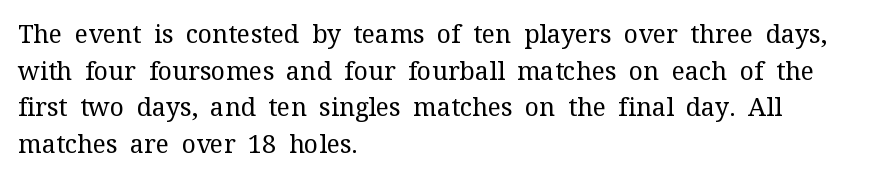
Weight: in the light-to-regular range. In CSS terms this would be text-align: left. The letters stand straight up with perfectly vertical stems. Each new line begins a customary step beneath the previous one. Characters follow at the spacing the type designer built in.
